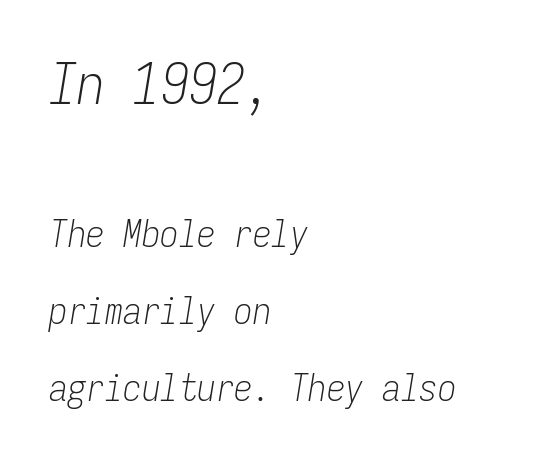
Does the leading feel generous? Absolutely, it's lavish. Caption: upper text group enlarged, lower text group reduced. Descenders hang freely into open space. The setting favours the left margin, as ordinary paragraphs usually do. The letters sit at their default tracking, neither squeezed nor spread. Slant detected: the letters are inclined.
